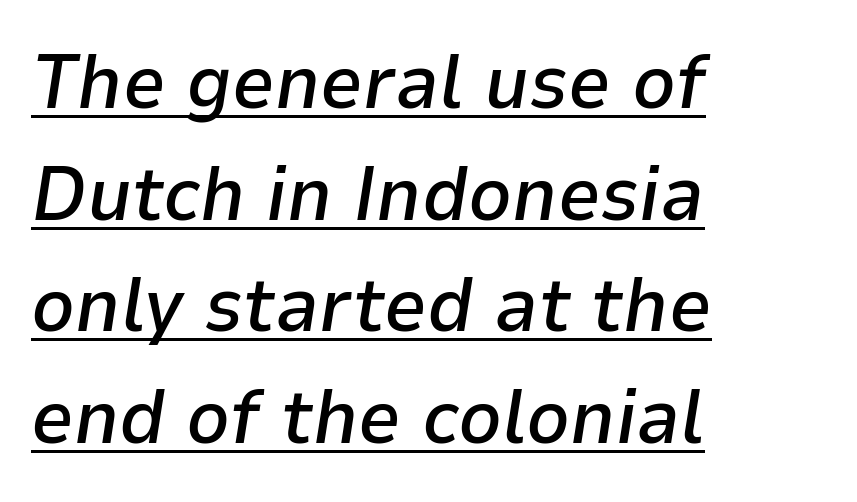
Q: Is the text bold? A: Semi-bold.
Q: Is the text italic (slanted)? A: Yes, it leans right by about 9 degrees.
Q: Is the text underlined? A: Yes.
Q: How is the paragraph aligned? A: Left-aligned.
Q: Is the spacing between letters normal or unusually wide? A: Normal.
Q: Is the spacing between lines tight, normal or loose? A: Normal.
Q: Width (condensed, normal, or wide)? A: Normal.
Q: Stroke contrast? A: Low.
Q: x-height? A: Medium.
Q: Monospaced? A: No.
